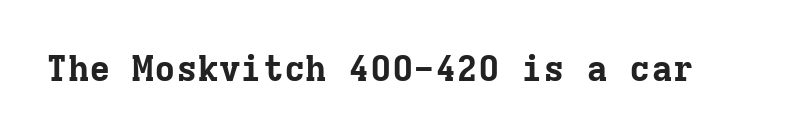
Q: Is the text bold? A: Yes.
Q: Is the text italic (slanted)? A: No, it is upright.
Q: Is the typeface a serif or a sans-serif typeface? A: Serif.
Q: Is the text underlined? A: No.
Q: Is the spacing between letters normal or unusually wide? A: Normal.
Q: Width (condensed, normal, or wide)? A: Normal.
Q: Stroke contrast? A: Low.
Q: x-height? A: Medium.
Q: Monospaced? A: Yes.
